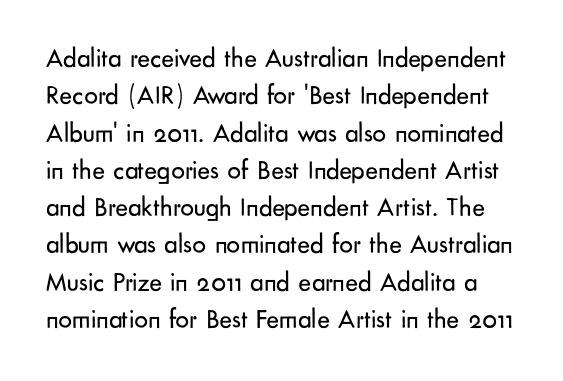
Q: Is the text bold? A: No.
Q: Is the text italic (slanted)? A: No, it is upright.
Q: Is the text underlined? A: No.
Q: Is the spacing between letters normal or unusually wide? A: Normal.
Q: Is the spacing between lines tight, normal or loose? A: Normal.
